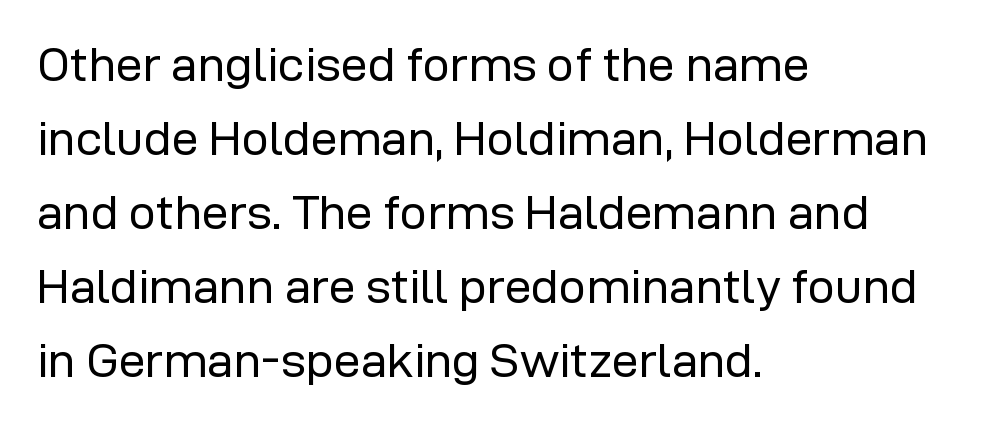
{"serif": "no", "italic": "no", "bold": "no", "weight": "regular", "width": "normal", "stroke_contrast": "low", "x_height": "medium", "monospaced": "no", "underline": "no", "align": "left", "line_spacing": "normal", "line_spacing_ratio": 1.54, "letter_spacing": "normal", "letter_spacing_em": 0.0, "glyph_px": 48}
